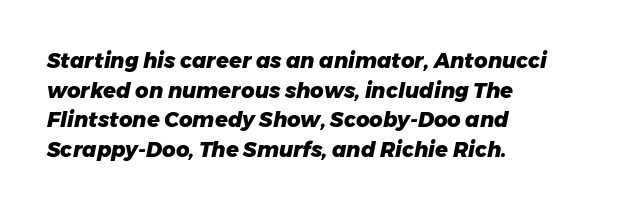
{"italic": "yes", "lean": "right", "slant_degrees": 11, "bold": "yes", "underline": "no", "align": "left", "line_spacing": "normal", "line_spacing_ratio": 1.41, "letter_spacing": "normal", "letter_spacing_em": 0.0, "glyph_px": 21}
